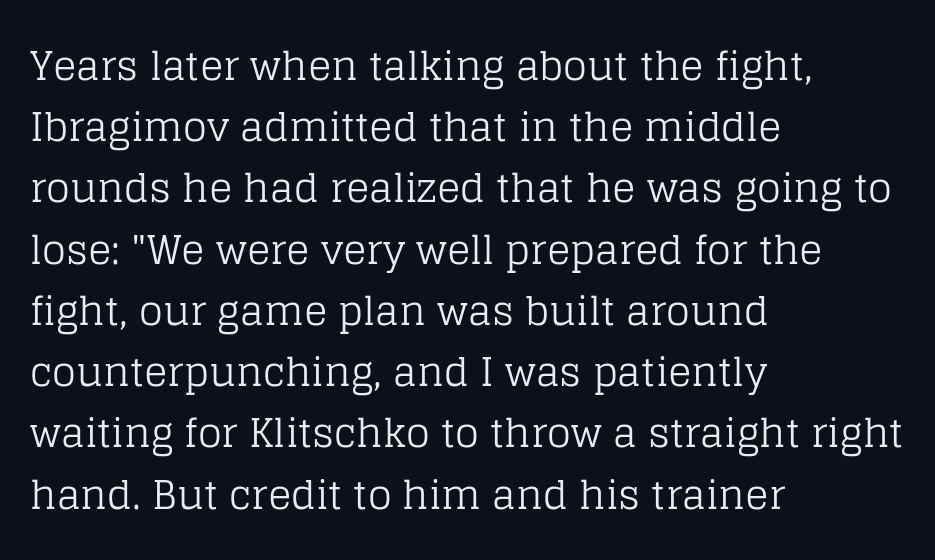
Q: Is the text bold? A: No.
Q: Is the text italic (slanted)? A: No, it is upright.
Q: Is the typeface a serif or a sans-serif typeface? A: Serif.
Q: Is the text underlined? A: No.
Q: How is the paragraph aligned? A: Left-aligned.
Q: Is the spacing between letters normal or unusually wide? A: Normal.
Q: Is the spacing between lines tight, normal or loose? A: Normal.
Q: Width (condensed, normal, or wide)? A: Normal.
Q: Stroke contrast? A: Low.
Q: x-height? A: Large.
Q: Monospaced? A: No.
